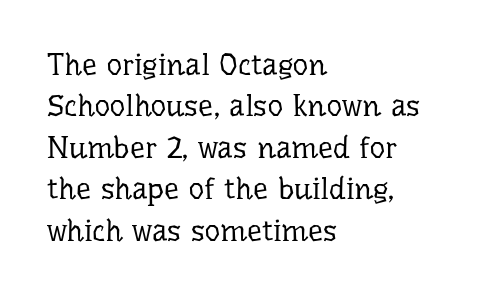
The image shows 30 px regular-weight serif type, upright; set left-aligned, normal line spacing (1.38x), normal letter spacing, not underlined; low stroke contrast and a medium x-height.
